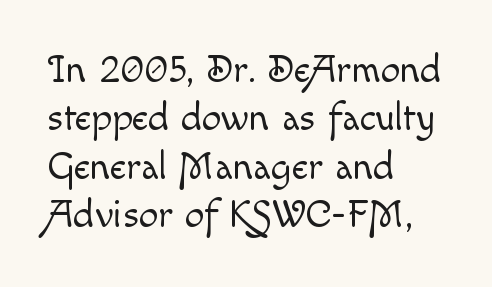
{"italic": "no", "bold": "no", "weight": "light", "width": "normal", "x_height": "small", "monospaced": "no", "underline": "no", "align": "left", "line_spacing_ratio": 1.24, "letter_spacing": "normal", "letter_spacing_em": 0.0, "glyph_px": 39}
